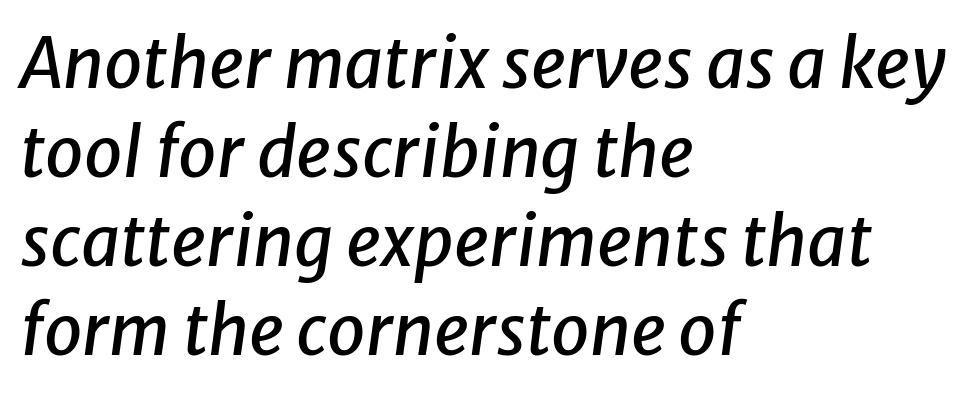
{"italic": "yes", "lean": "right", "slant_degrees": 8, "width": "normal", "stroke_contrast": "low", "x_height": "medium", "monospaced": "no", "underline": "no", "align": "left", "line_spacing": "normal", "line_spacing_ratio": 1.29, "letter_spacing": "normal", "letter_spacing_em": 0.0, "glyph_px": 69}
